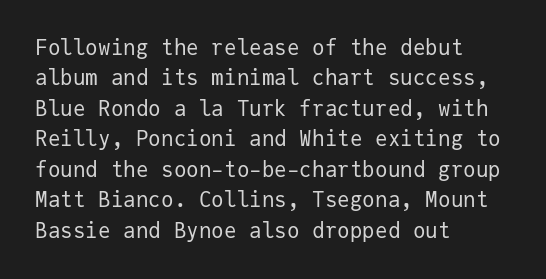
{"italic": "no", "bold": "no", "underline": "no", "align": "left", "line_spacing": "normal", "line_spacing_ratio": 1.45, "letter_spacing": "normal", "letter_spacing_em": 0.0, "glyph_px": 21}
